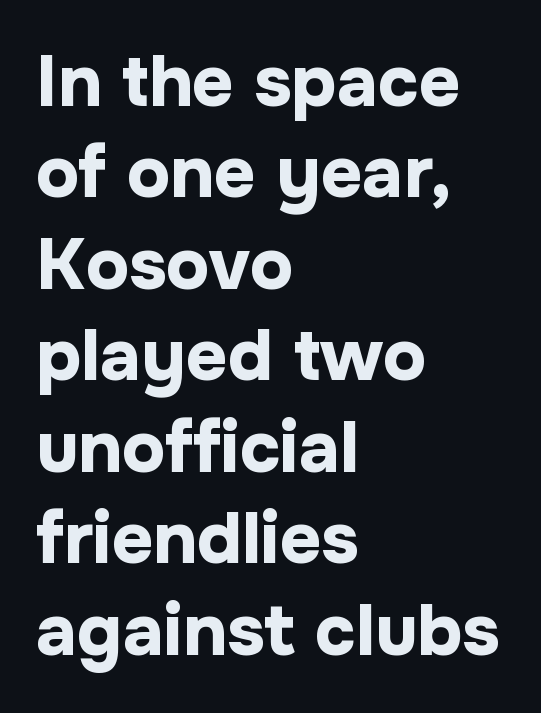
Every letter is thick-stroked: bold, no question. Is this a fixed-width face? No — the glyphs have proportional, varying widths. Vertical spacing — default. These lines keep a tight, regular rhythm from letter to letter.
